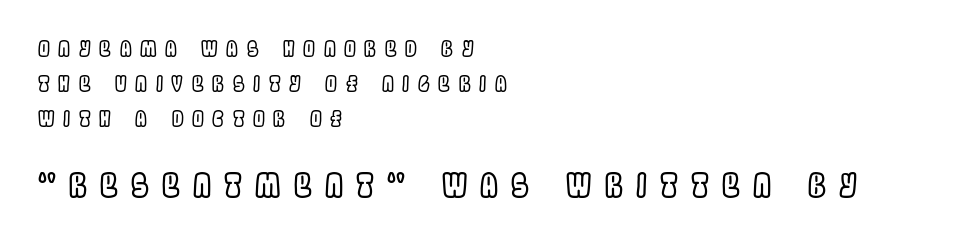
Q: Is the text italic (slanted)? A: No, it is upright.
Q: Is the text underlined? A: No.
Q: How is the paragraph aligned? A: Left-aligned.
Q: Is the spacing between letters normal or unusually wide? A: Unusually wide.
Q: Is the spacing between lines tight, normal or loose? A: Normal.
Q: Which block of text is set in a larger size, the first (top) or the second (bottom)? A: The second (bottom) one.
Q: Width (condensed, normal, or wide)? A: Condensed.
Q: x-height? A: Large.
Q: Monospaced? A: No.
